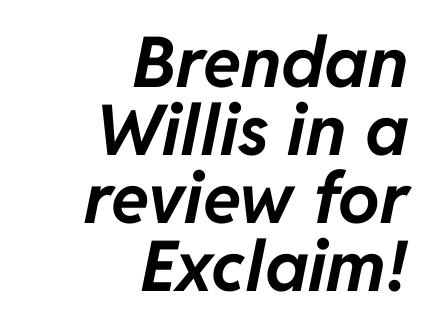
Check the space under the baseline: it is left empty. There is no visible air inserted between adjacent glyphs. The specimen reads as italic at a glance. Is this a fixed-width face? No — the glyphs have proportional, varying widths.
